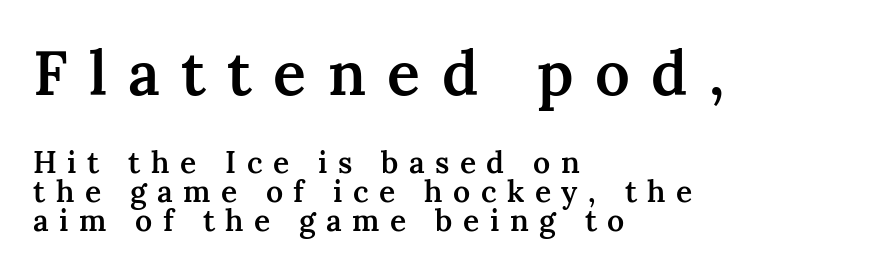
Only glyphs here, with clear space below each row. The face used here is proportionally spaced, like ordinary book or web type. Honestly, the letter spacing is so wide it's the main thing you notice. Look at the stroke-to-counter ratio: somewhat heavy, a semibold. Of the two passages, the one on top uses the larger point size.
